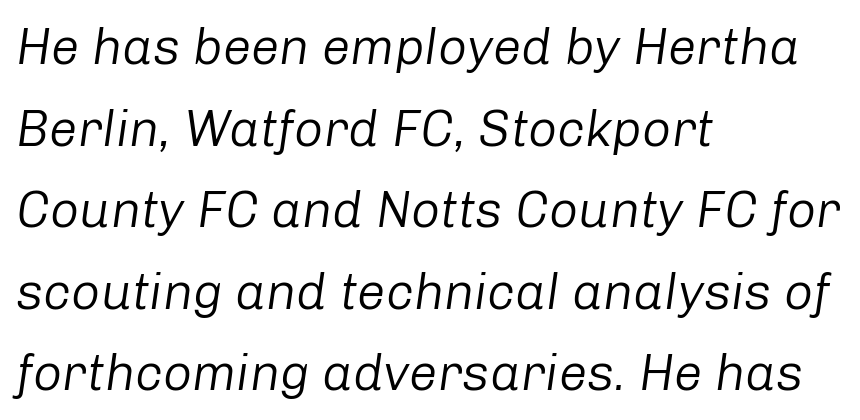
Q: Is the text bold? A: No.
Q: Is the text italic (slanted)? A: Yes, it leans right by about 8 degrees.
Q: Is the text underlined? A: No.
Q: How is the paragraph aligned? A: Left-aligned.
Q: Is the spacing between letters normal or unusually wide? A: Normal.
Q: Is the spacing between lines tight, normal or loose? A: Normal.
Q: Width (condensed, normal, or wide)? A: Normal.
Q: Stroke contrast? A: Low.
Q: x-height? A: Medium.
Q: Monospaced? A: No.
